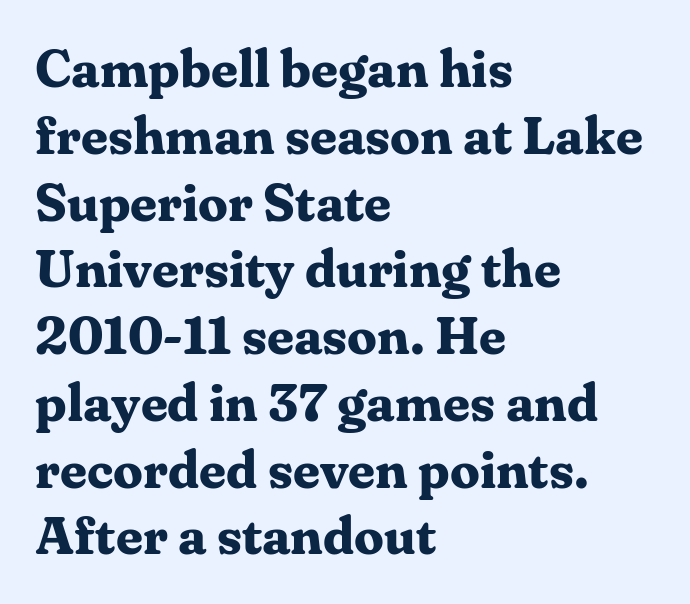
The image shows 53 px bold serif type, upright; set left-aligned, normal line spacing (1.26x), normal letter spacing, not underlined; medium stroke contrast and a medium x-height.
